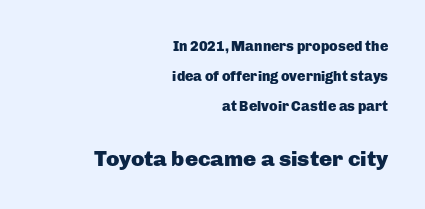
{"italic": "no", "bold": "yes", "underline": "no", "align": "right", "line_spacing": "loose", "line_spacing_ratio": 2.15, "letter_spacing": "normal", "letter_spacing_em": 0.0, "larger_block": "second", "size_ratio": 1.57, "glyph_px": 22}
